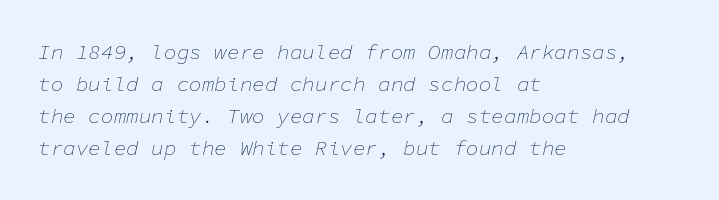
The image shows 21 px text type, italic (leaning right); set left-aligned, normal line spacing (1.53x), normal letter spacing, not underlined.
